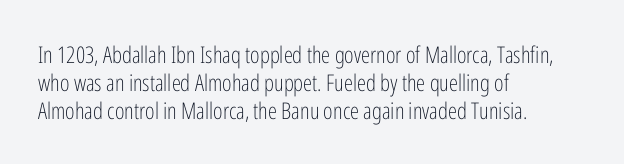
The image shows 23 px text type, upright; set left-aligned, line spacing 1.21x, normal letter spacing, not underlined.
